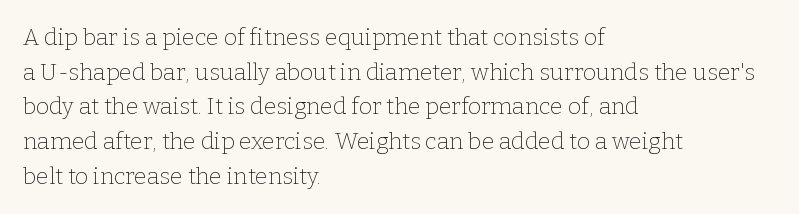
{"italic": "no", "bold": "no", "underline": "no", "align": "left", "line_spacing": "normal", "line_spacing_ratio": 1.51, "letter_spacing": "normal", "letter_spacing_em": 0.0, "glyph_px": 23}
